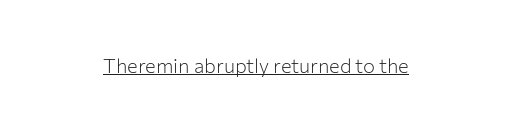
The image shows 20 px text type, upright; set centered, normal letter spacing, underlined.
